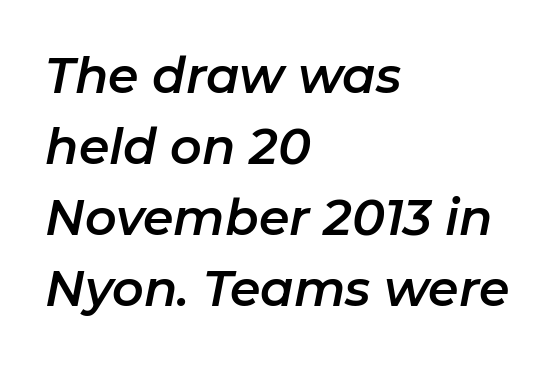
{"italic": "yes", "lean": "right", "slant_degrees": 11, "width": "normal", "stroke_contrast": "low", "x_height": "medium", "monospaced": "no", "underline": "no", "align": "left", "line_spacing": "normal", "line_spacing_ratio": 1.45, "letter_spacing": "normal", "letter_spacing_em": 0.0, "glyph_px": 49}
